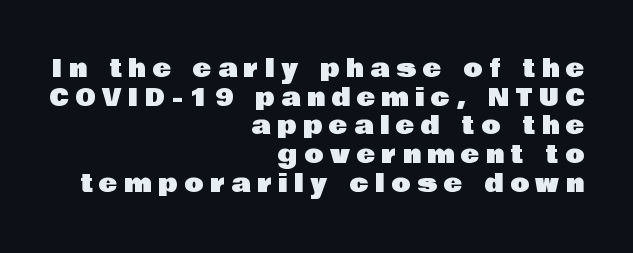
{"italic": "no", "underline": "no", "align": "right", "line_spacing": "tight", "line_spacing_ratio": 1.15, "letter_spacing": "wide", "letter_spacing_em": 0.27, "glyph_px": 25}
